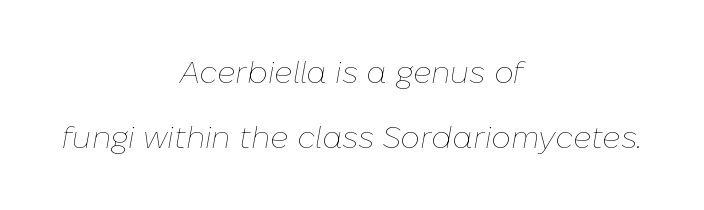
{"italic": "yes", "lean": "right", "slant_degrees": 10, "bold": "no", "weight": "thin", "width": "normal", "stroke_contrast": "low", "x_height": "medium", "monospaced": "no", "underline": "no", "align": "center", "line_spacing": "loose", "line_spacing_ratio": 2.11, "letter_spacing": "normal", "letter_spacing_em": 0.0, "glyph_px": 31}
